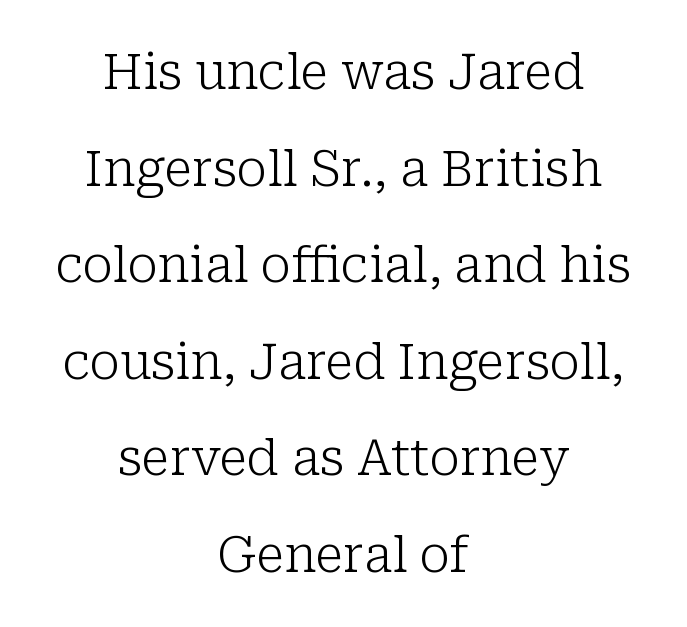
{"serif": "yes", "italic": "no", "bold": "no", "weight": "light", "width": "normal", "stroke_contrast": "low", "x_height": "medium", "monospaced": "no", "underline": "no", "align": "center", "line_spacing": "loose", "line_spacing_ratio": 1.97, "letter_spacing": "normal", "letter_spacing_em": 0.0, "glyph_px": 49}
